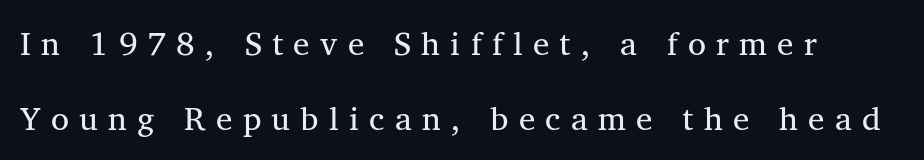
{"serif": "yes", "italic": "no", "bold": "no", "weight": "regular", "width": "normal", "stroke_contrast": "medium", "x_height": "medium", "monospaced": "no", "underline": "no", "line_spacing": "loose", "line_spacing_ratio": 2.28, "letter_spacing": "wide", "letter_spacing_em": 0.31, "glyph_px": 33}
